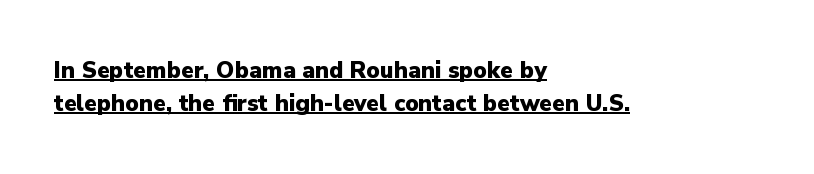
{"italic": "no", "bold": "yes", "underline": "yes", "align": "left", "line_spacing": "normal", "line_spacing_ratio": 1.42, "letter_spacing": "normal", "letter_spacing_em": 0.0, "glyph_px": 23}
